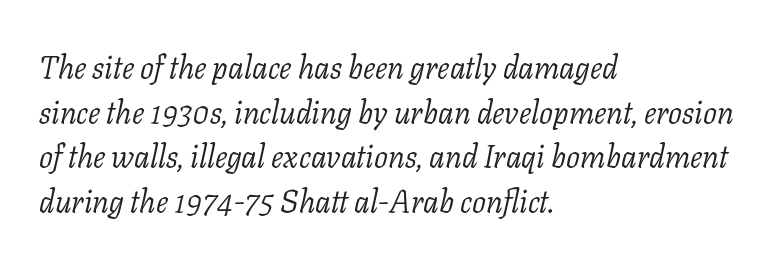
{"serif": "yes", "italic": "yes", "lean": "right", "slant_degrees": 11, "bold": "no", "weight": "light", "width": "normal", "stroke_contrast": "low", "x_height": "medium", "monospaced": "no", "underline": "no", "align": "left", "line_spacing": "normal", "line_spacing_ratio": 1.44, "letter_spacing": "normal", "letter_spacing_em": 0.0, "glyph_px": 31}
